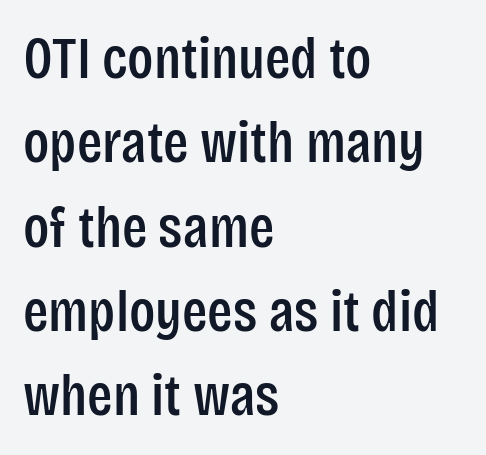
Q: Is the text italic (slanted)? A: No, it is upright.
Q: Is the typeface a serif or a sans-serif typeface? A: Sans-serif.
Q: Is the text underlined? A: No.
Q: How is the paragraph aligned? A: Left-aligned.
Q: Is the spacing between letters normal or unusually wide? A: Normal.
Q: Is the spacing between lines tight, normal or loose? A: Normal.
Q: Width (condensed, normal, or wide)? A: Condensed.
Q: Stroke contrast? A: Low.
Q: x-height? A: Large.
Q: Monospaced? A: No.
